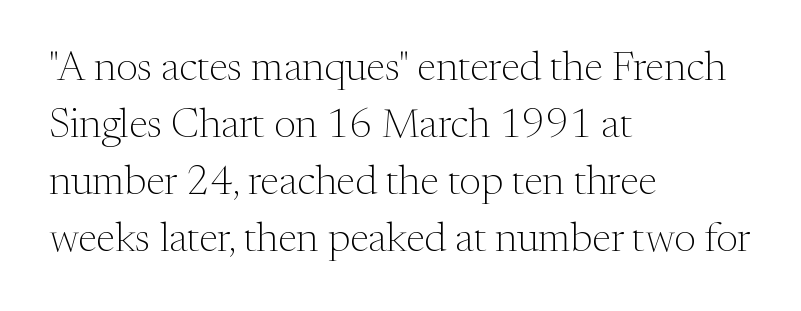
Q: Is the text bold? A: No.
Q: Is the text italic (slanted)? A: No, it is upright.
Q: Is the typeface a serif or a sans-serif typeface? A: Serif.
Q: Is the text underlined? A: No.
Q: How is the paragraph aligned? A: Left-aligned.
Q: Is the spacing between letters normal or unusually wide? A: Normal.
Q: Is the spacing between lines tight, normal or loose? A: Normal.
Q: Width (condensed, normal, or wide)? A: Normal.
Q: Stroke contrast? A: Medium.
Q: x-height? A: Medium.
Q: Monospaced? A: No.
